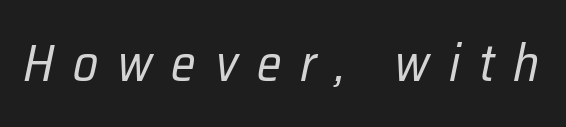
No word sits above an underline. A light-to-regular cut is what we see here. Varying glyph widths throughout — classic text-font behaviour. The face used here is rendered with a markedly widened letterfit.
